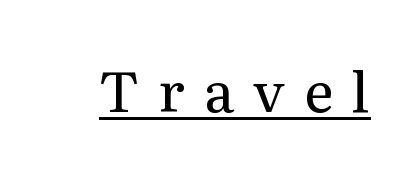
The image shows 56 px regular-weight serif type, upright; set unusually wide letter spacing (+0.34 em), underlined; medium stroke contrast and a medium x-height.
